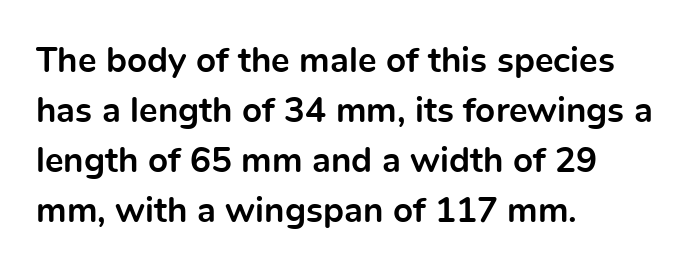
Does the leading feel generous? No, just average. Standard letterfit; no display-style spreading of the glyphs. This sample uses an upright cut, with every glyph sitting square on the baseline. Heft: maximum for text — a bold.
